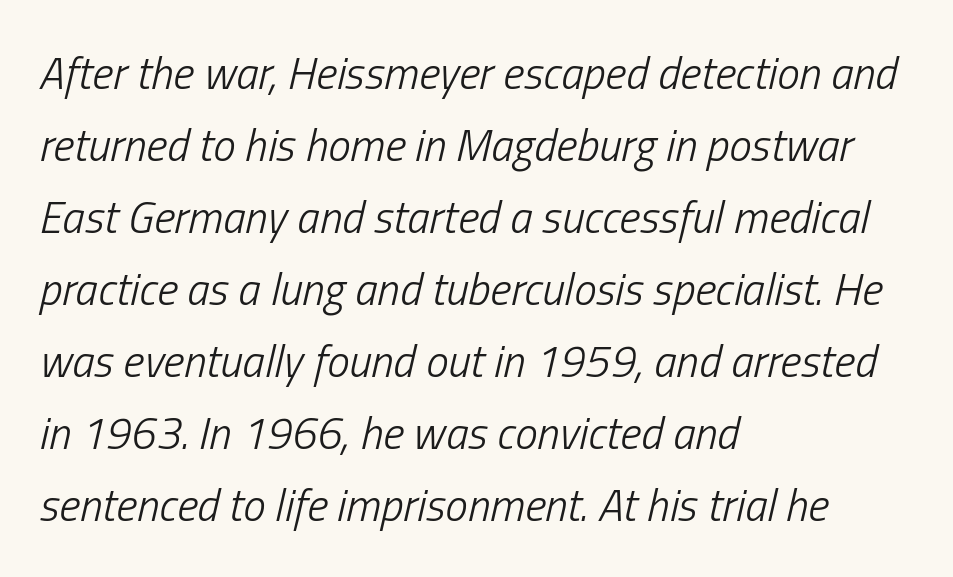
Q: Is the text bold? A: No.
Q: Is the text italic (slanted)? A: Yes, it leans right by about 13 degrees.
Q: Is the text underlined? A: No.
Q: How is the paragraph aligned? A: Left-aligned.
Q: Is the spacing between letters normal or unusually wide? A: Normal.
Q: Is the spacing between lines tight, normal or loose? A: Normal.
Q: Width (condensed, normal, or wide)? A: Condensed.
Q: Stroke contrast? A: Low.
Q: x-height? A: Medium.
Q: Monospaced? A: No.
